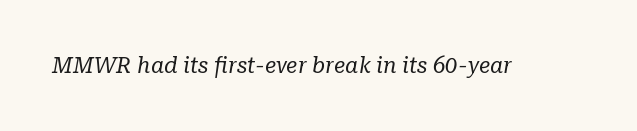
The image shows 22 px text type, italic (leaning right); set normal letter spacing, not underlined.
